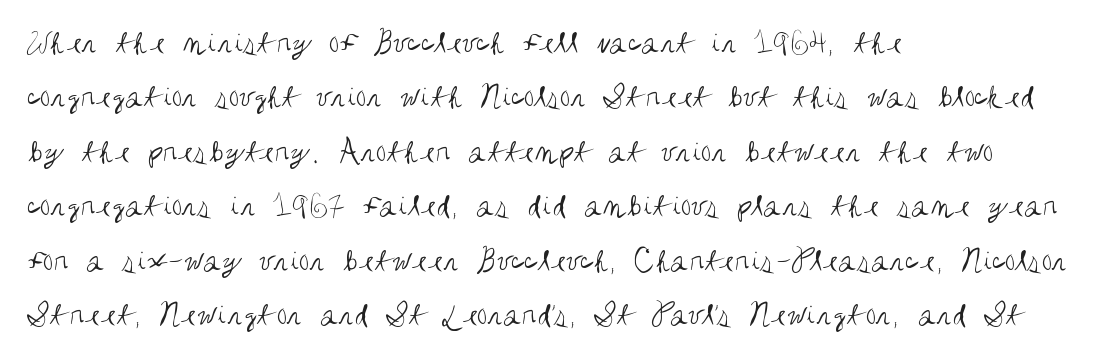
The image shows 34 px regular-weight, condensed sans-serif type; set left-aligned, normal line spacing (1.6x), normal letter spacing, not underlined; medium stroke contrast and a large x-height.
